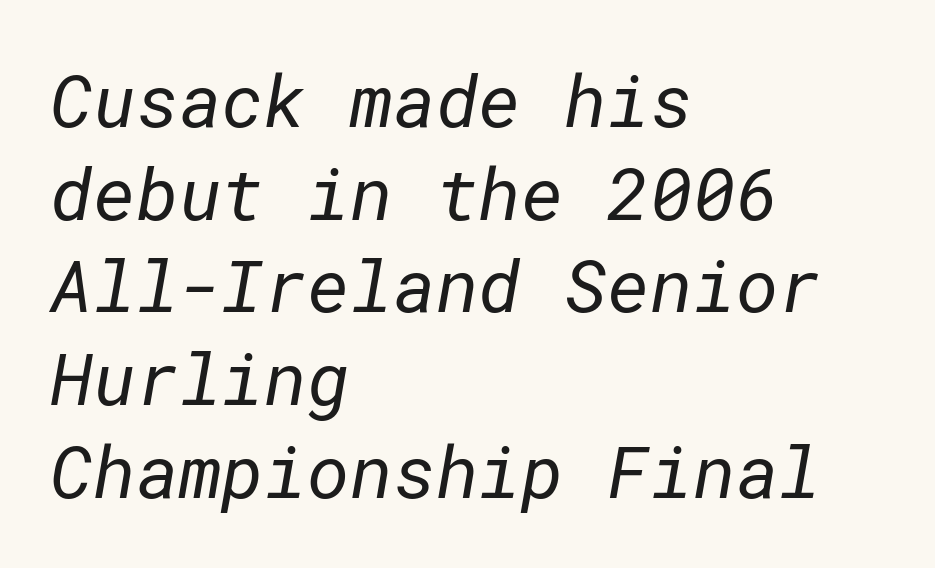
Stroke thickness stays within the range of a standard reading face or lighter. Caption: multi-line text, flush left, ragged right. The space directly below the letters is spotless. This sample uses plain, unmodified letter spacing. Reading down the column, the eye jumps a familiar distance to each next line.
